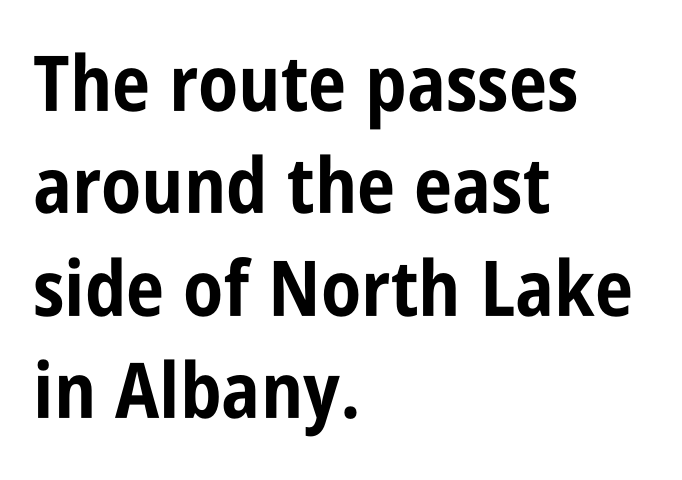
The image shows 77 px bold, condensed sans-serif type, upright; set left-aligned, normal line spacing (1.33x), normal letter spacing, not underlined; low stroke contrast and a large x-height.
